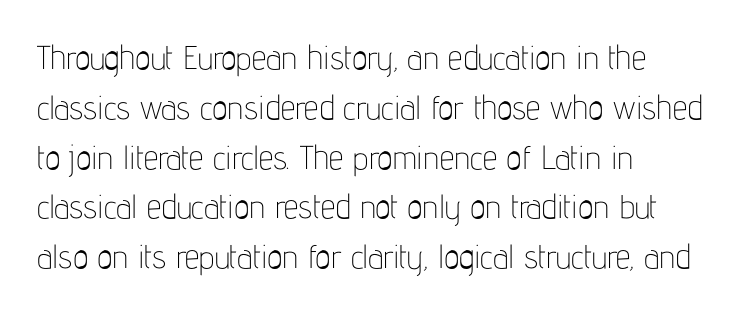
Looks like regular typesetting: each glyph gets only the width it needs. Type without underlining. The typography opts for an upright posture over an oblique one. The passage shown is typeset with a sans-serif family. The designer left line spacing at the default. One-word summary of the alignment: left.
